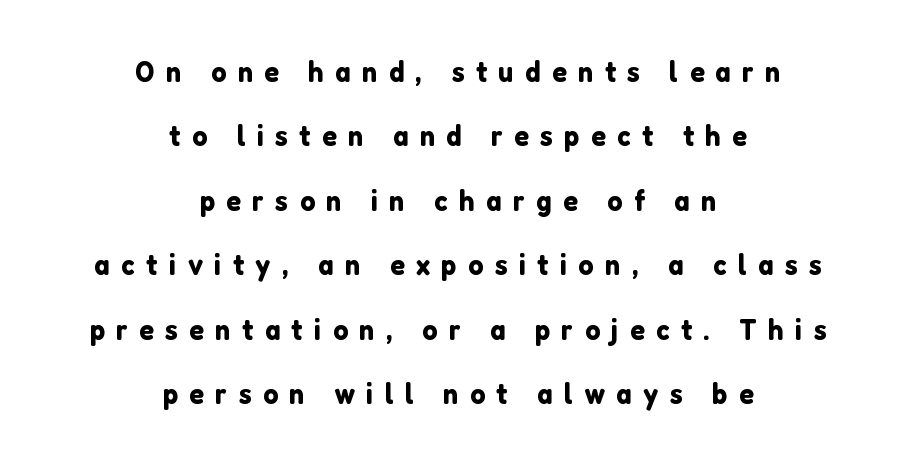
Bare-footed words on every line. Designer's note — italics off, roman on. The glyphs in this specimen are sans serif. The lines are spread far apart with generous leading. You could not count columns in this text — the font is proportionally spaced.
